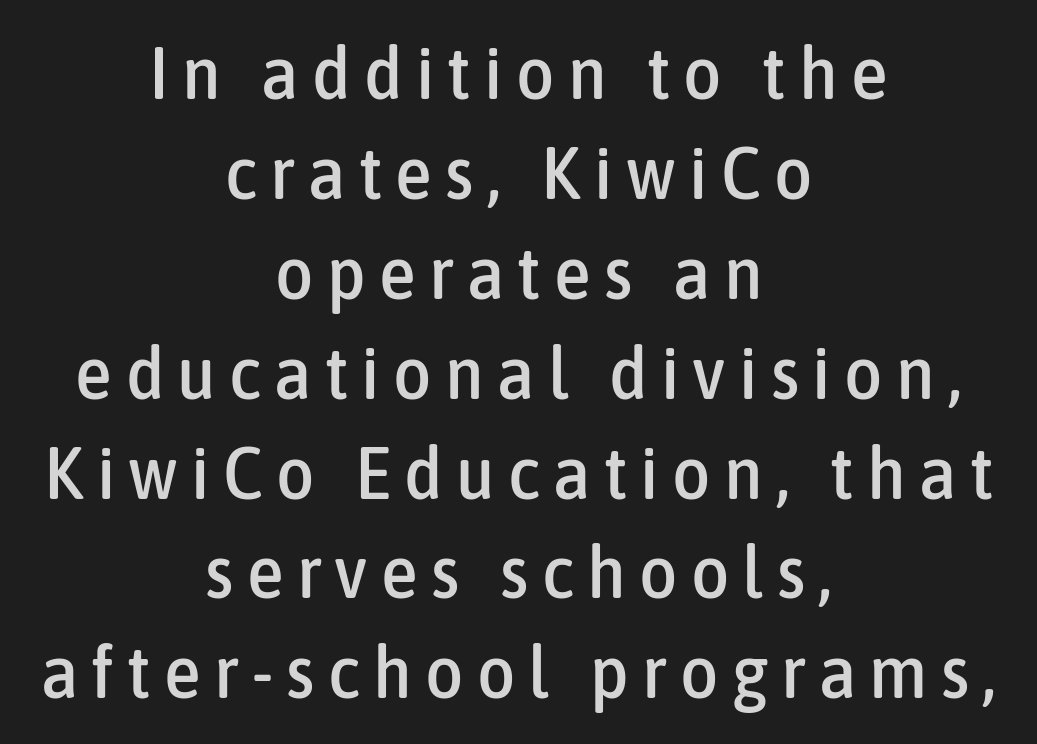
The image shows 74 px condensed sans-serif type, upright; set centered, normal line spacing (1.35x), not underlined; low stroke contrast and a medium x-height.
